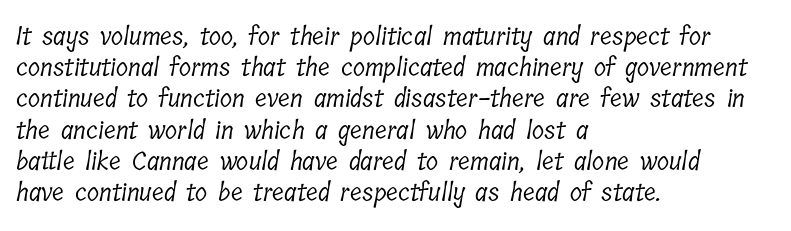
The passage shown is not bold in any degree. Rule under the text: the space is simply empty. Rows of type keep a routine distance in the vertical direction. Short note: letters normally spaced. The lines are quadded left.
